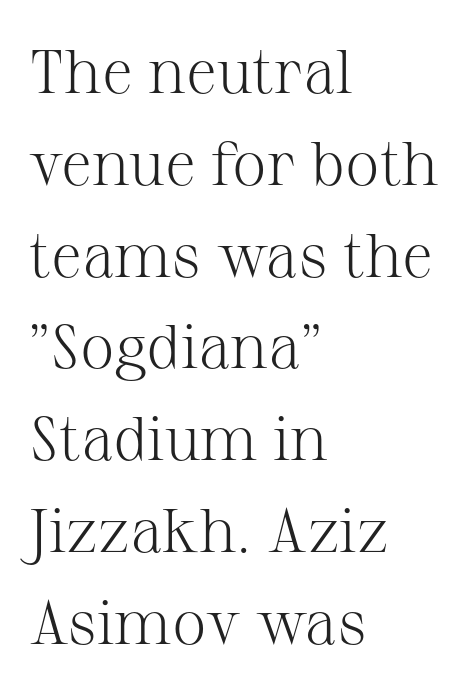
Q: Is the text bold? A: No.
Q: Is the text italic (slanted)? A: No, it is upright.
Q: Is the typeface a serif or a sans-serif typeface? A: Serif.
Q: Is the text underlined? A: No.
Q: How is the paragraph aligned? A: Left-aligned.
Q: Is the spacing between letters normal or unusually wide? A: Normal.
Q: Is the spacing between lines tight, normal or loose? A: Normal.
Q: Width (condensed, normal, or wide)? A: Normal.
Q: Stroke contrast? A: Medium.
Q: x-height? A: Medium.
Q: Monospaced? A: No.
